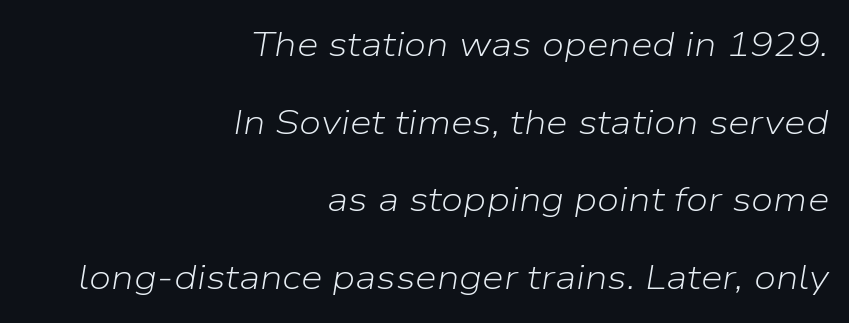
Q: Is the text bold? A: No.
Q: Is the text italic (slanted)? A: Yes, it leans right by about 9 degrees.
Q: Is the text underlined? A: No.
Q: How is the paragraph aligned? A: Right-aligned.
Q: Is the spacing between letters normal or unusually wide? A: Normal.
Q: Is the spacing between lines tight, normal or loose? A: Loose.
Q: Width (condensed, normal, or wide)? A: Normal.
Q: Stroke contrast? A: Low.
Q: x-height? A: Medium.
Q: Monospaced? A: No.
